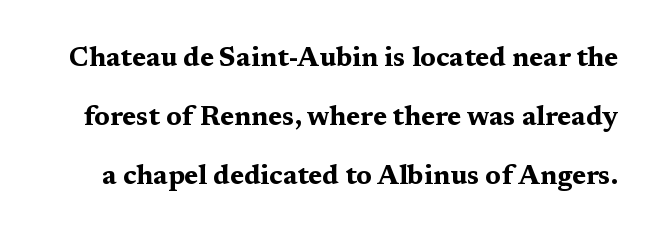
Loosely led — the rows are spread out. The baseline area is clear. Set as a true bold cut, around the 700 mark. Caption: standard tracking, unaltered. No italicization has been applied; the sample stays upright.
